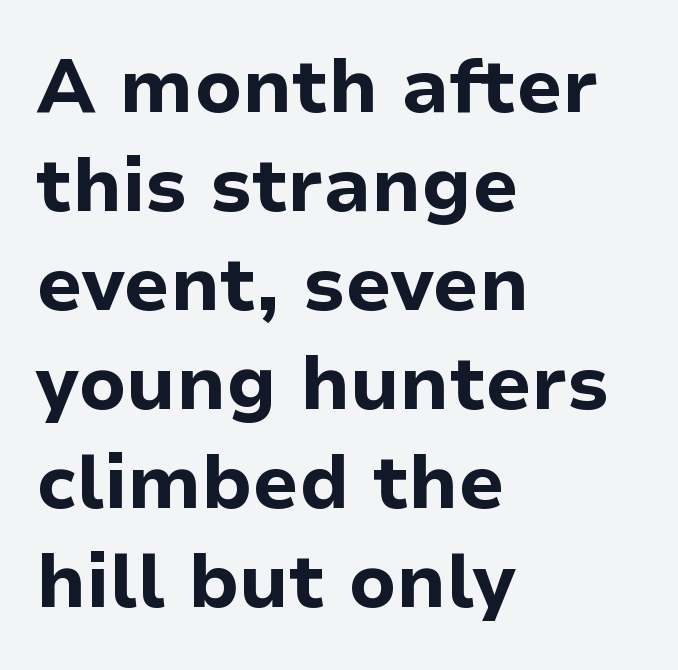
The image shows 75 px bold sans-serif type, upright; set left-aligned, normal line spacing (1.32x), normal letter spacing, not underlined; low stroke contrast and a medium x-height.
